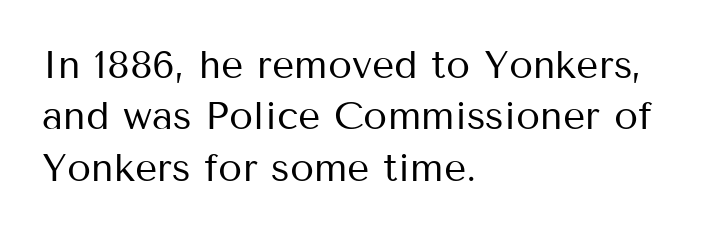
You could not count columns in this text — the font is proportionally spaced. This reads as an unemphasized weight, regular at the heaviest. The letters stand straight up with perfectly vertical stems. This is sans-serif lettering, the kind often seen on screens and signage.
